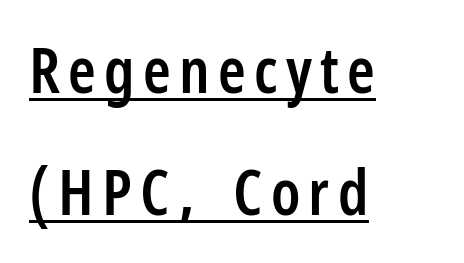
Vertical strokes here are truly vertical. A classic flush-left, rag-right setting is used for this passage. This sample has the flowing, uneven cadence of proportional lettering. Honestly, the rows look like they've been pulled way apart. What weight is shown? A semibold, between regular and bold.
